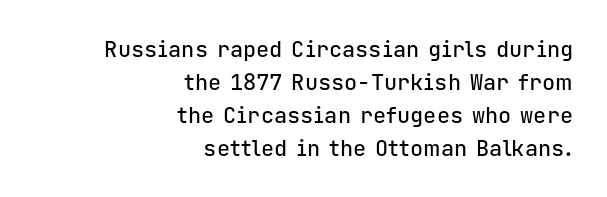
The image shows 22 px text type, upright; set right-aligned, normal line spacing (1.5x), normal letter spacing, not underlined.
